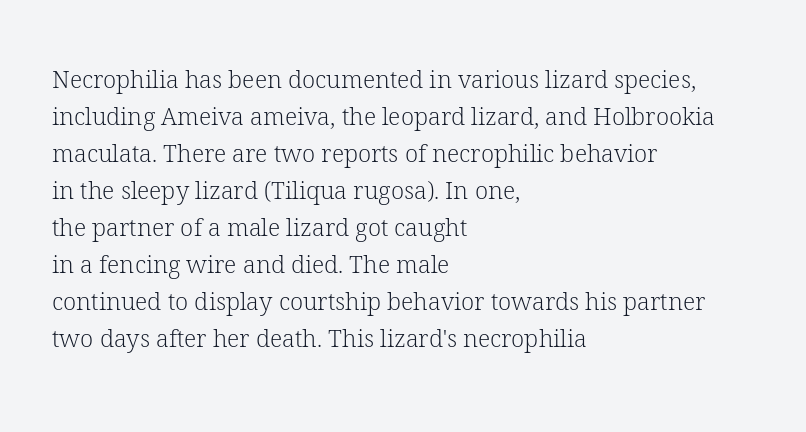
{"italic": "no", "bold": "no", "underline": "no", "align": "left", "line_spacing": "normal", "line_spacing_ratio": 1.54, "letter_spacing": "normal", "letter_spacing_em": 0.0, "glyph_px": 24}
